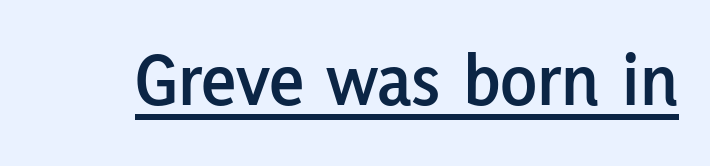
The image shows 76 px sans-serif type, upright; set normal letter spacing, underlined; low stroke contrast and a medium x-height.
